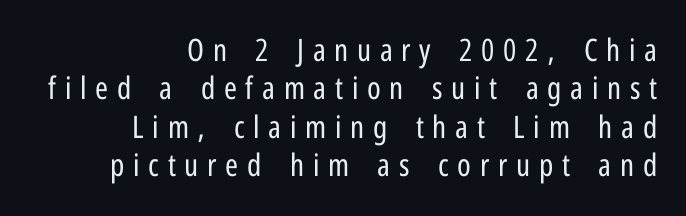
{"serif": "no", "italic": "no", "bold": "no", "weight": "regular", "width": "condensed", "stroke_contrast": "low", "x_height": "medium", "monospaced": "no", "underline": "no", "align": "right", "line_spacing_ratio": 1.24, "letter_spacing": "wide", "letter_spacing_em": 0.28, "glyph_px": 31}
